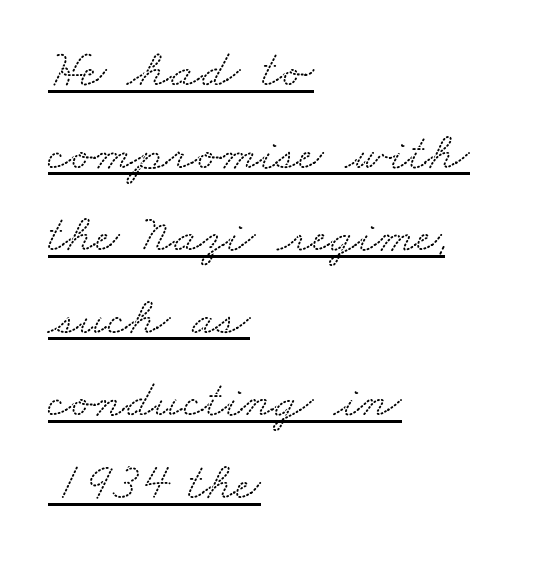
{"serif": "yes", "width": "wide", "stroke_contrast": "low", "x_height": "small", "monospaced": "no", "underline": "yes", "align": "left", "line_spacing": "normal", "line_spacing_ratio": 1.53, "letter_spacing": "normal", "letter_spacing_em": 0.0, "glyph_px": 54}
